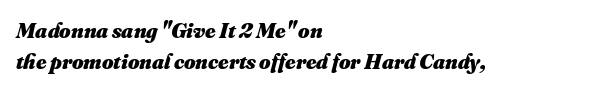
The image shows 22 px bold type; set left-aligned, normal line spacing (1.43x), normal letter spacing, not underlined.
